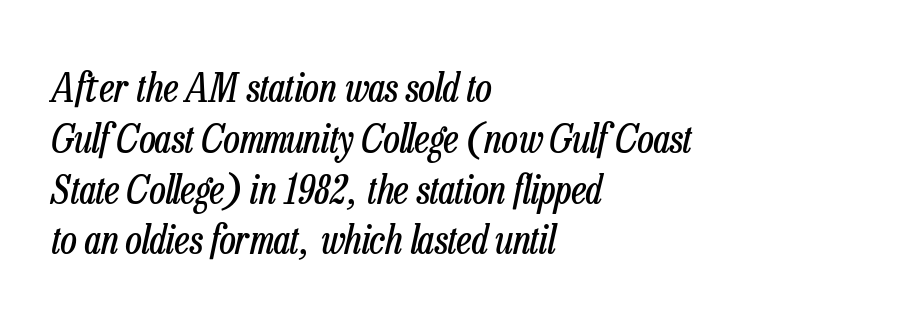
The image shows 40 px regular-weight, condensed type, italic (leaning right); set left-aligned, normal line spacing (1.27x), normal letter spacing, not underlined; low stroke contrast and a medium x-height.
